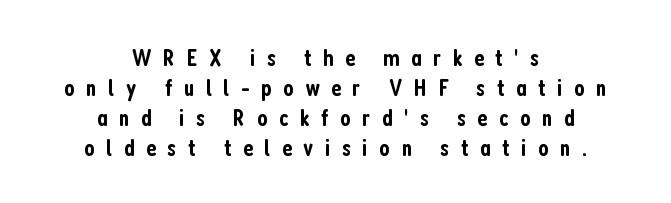
Q: Is the text bold? A: Semi-bold.
Q: Is the text italic (slanted)? A: No, it is upright.
Q: Is the text underlined? A: No.
Q: How is the paragraph aligned? A: Centered.
Q: Is the spacing between letters normal or unusually wide? A: Unusually wide.
